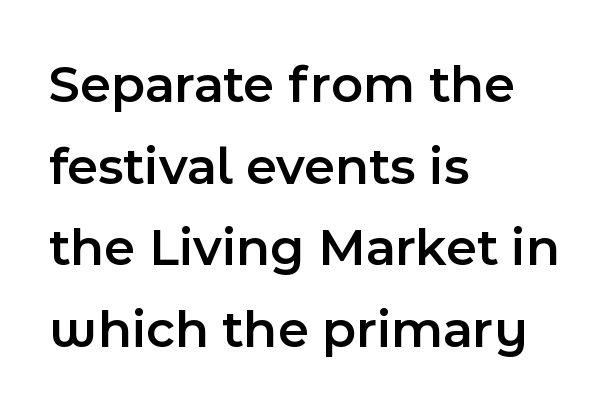
Q: Is the text bold? A: Semi-bold.
Q: Is the text italic (slanted)? A: No, it is upright.
Q: Is the typeface a serif or a sans-serif typeface? A: Sans-serif.
Q: Is the text underlined? A: No.
Q: How is the paragraph aligned? A: Left-aligned.
Q: Is the spacing between letters normal or unusually wide? A: Normal.
Q: Is the spacing between lines tight, normal or loose? A: Normal.
Q: Width (condensed, normal, or wide)? A: Normal.
Q: x-height? A: Medium.
Q: Monospaced? A: No.
